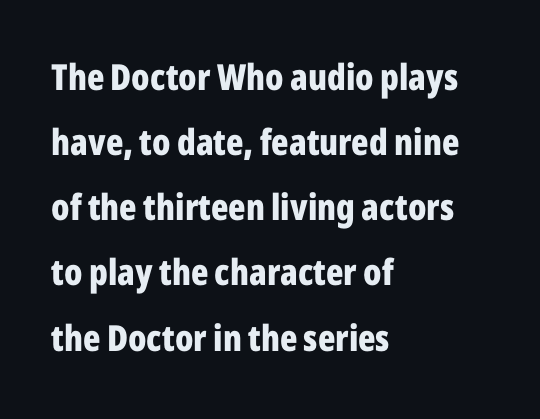
The lettering stays uniformly vertical, giving the passage a roman look. Visually the block forms a straight wall on the left and a jagged coastline on the right. Here the glyphs are tracked normally, forming tight word shapes. Words float on clear page, feet unadorned. Note the varied advance widths — an 'i' is clearly narrower than an 'm'.
